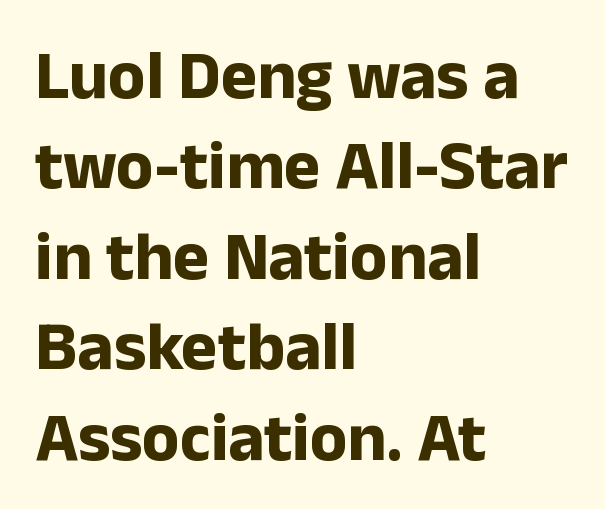
The rendering anchors every line to the left-hand side. The typeface chosen for these lines omits serifs. What stands out about the letter spacing? Nothing — it is the standard amount. Every character sits straight up, as roman type does. Each new line begins a customary step beneath the previous one.
